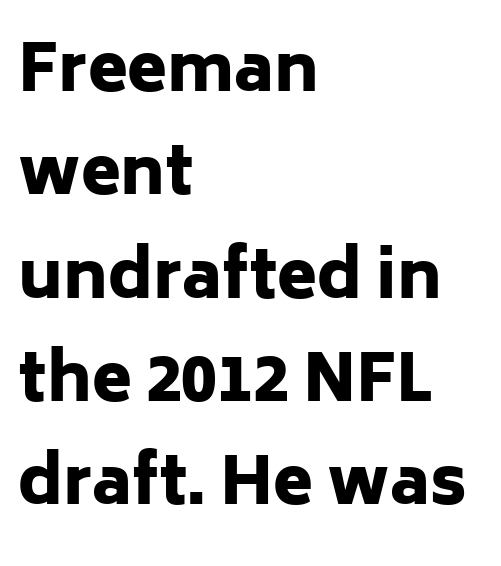
The image shows 65 px heavy sans-serif type, upright; set left-aligned, normal line spacing (1.59x), normal letter spacing, not underlined; low stroke contrast and a medium x-height.
